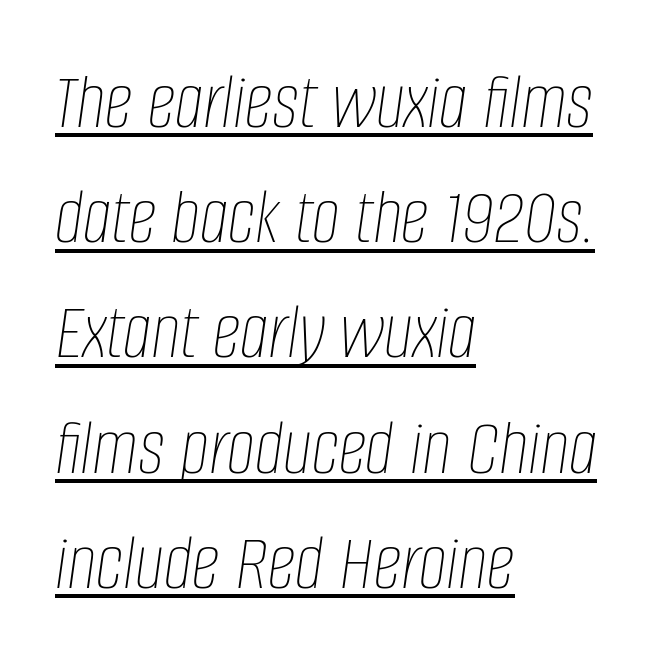
Does the leading feel generous? No, just average. The letters advance in unequal steps, a hallmark of proportional type. These glyphs show unthickened strokes, regular width or finer. All the whitespace from short lines collects on the right. The string is rendered with underlining switched on.
